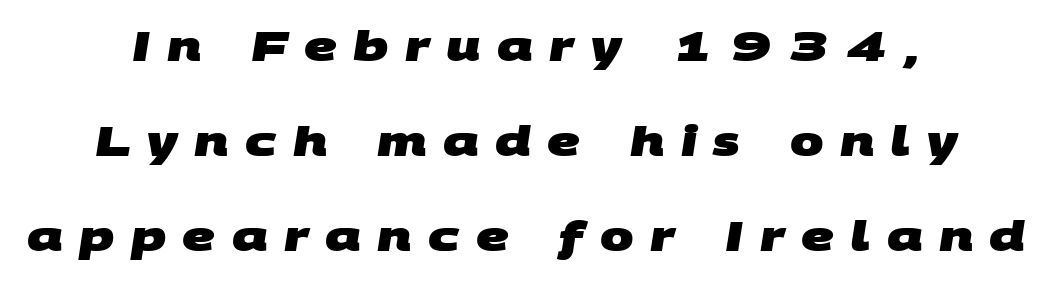
{"serif": "no", "bold": "yes", "weight": "heavy", "width": "wide", "stroke_contrast": "medium", "x_height": "large", "monospaced": "no", "underline": "no", "align": "center", "line_spacing": "loose", "line_spacing_ratio": 2.38, "letter_spacing": "wide", "letter_spacing_em": 0.41, "glyph_px": 40}
